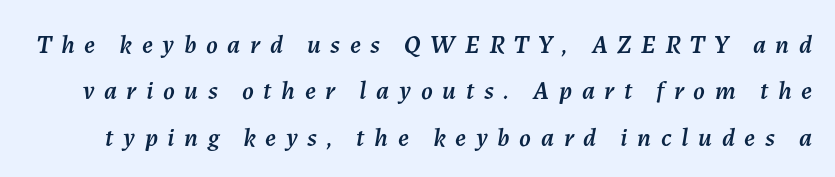
Each word looks stretched out because of the extra space between its letters. Designer's note — italics engaged. Honestly, there is no underline to notice here at all.
